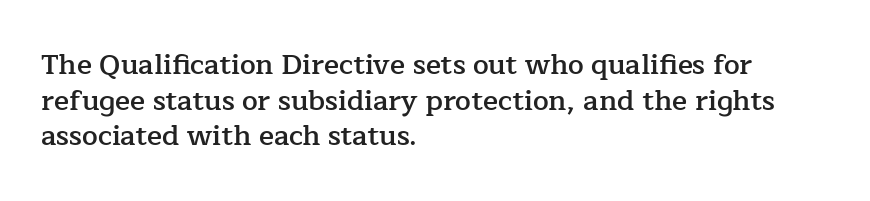
Typographically, this falls in the serif category. The strip under each line holds only bare page. If you drew a line through each stem, it would be perfectly vertical. Stems and bowls a touch heavier than normal — semibold. Normally led — the rows are evenly, conventionally spaced.
